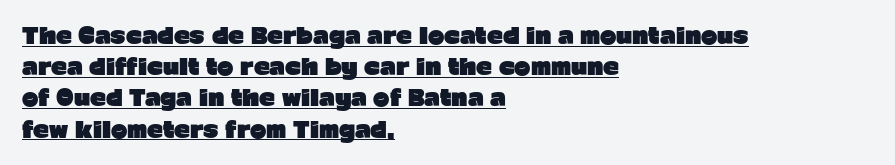
{"italic": "no", "bold": "yes", "underline": "yes", "align": "left", "line_spacing": "normal", "line_spacing_ratio": 1.42, "letter_spacing": "normal", "letter_spacing_em": 0.0, "glyph_px": 22}
